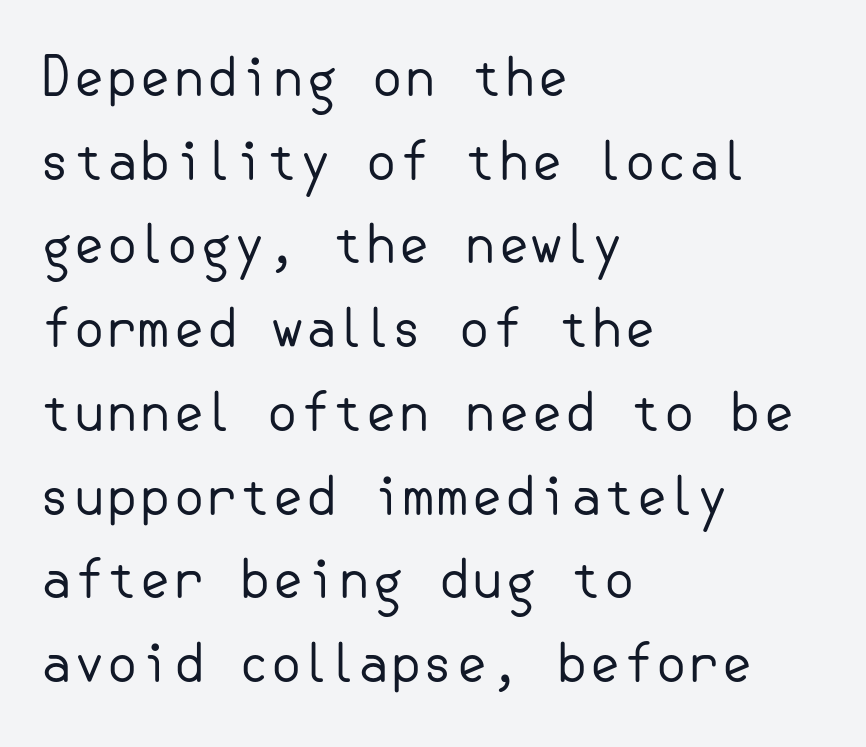
Heft: none added — not bold. Default kerning and tracking; the words read as compact shapes. Ordinary non-slanted type is in use. Serifs: no, the terminals of the letterforms are clean. Honestly, there is no underline to notice here at all.
